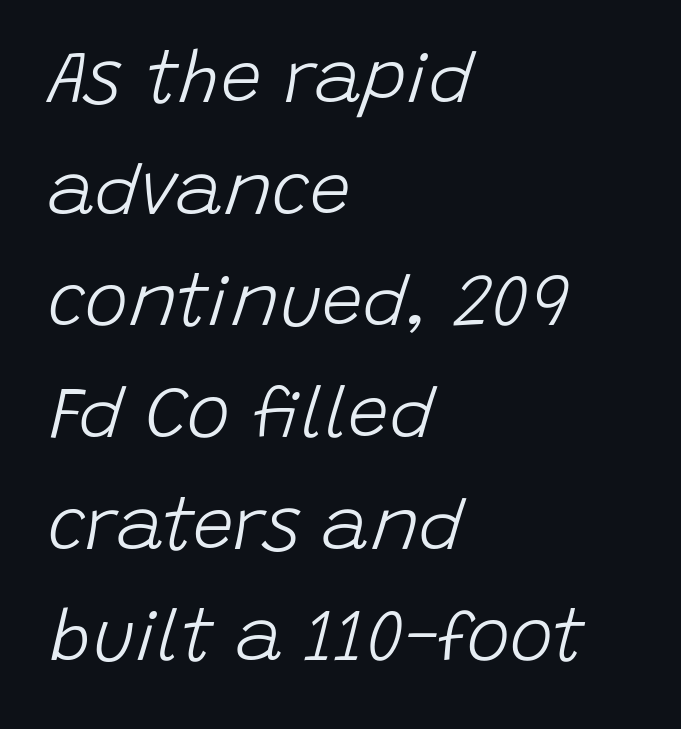
Default kerning and tracking; the words read as compact shapes. Note the varied advance widths — an 'i' is clearly narrower than an 'm'. This block has exactly the height ordinary leading produces. Casual observation: everything's shoved over to the left. Slant detected: the letters are inclined.
